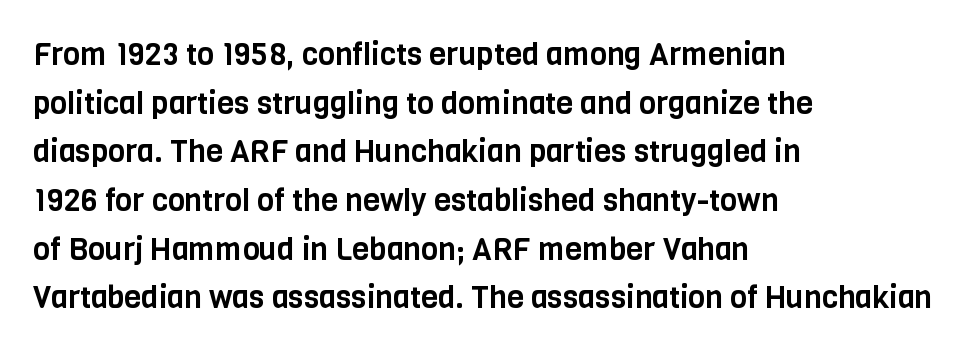
Classification — sans serif. Tracking value appears to be zero — textbook default spacing. This sample uses an upright cut, with every glyph sitting square on the baseline. Visually the block forms a straight wall on the left and a jagged coastline on the right. One glance says typical: line gaps are just what's usual. Here the designer chose a conventional face with non-uniform glyph widths.
